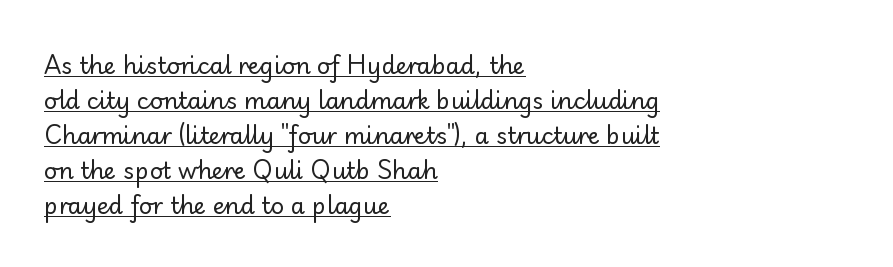
Q: Is the text bold? A: No.
Q: Is the text italic (slanted)? A: No, it is upright.
Q: Is the text underlined? A: Yes.
Q: How is the paragraph aligned? A: Left-aligned.
Q: Is the spacing between letters normal or unusually wide? A: Normal.
Q: Is the spacing between lines tight, normal or loose? A: Normal.
